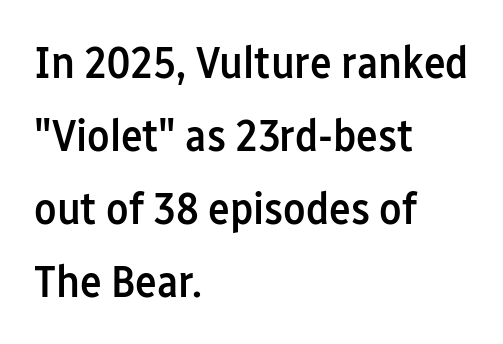
{"serif": "no", "italic": "no", "bold": "semi", "weight": "semibold", "width": "condensed", "stroke_contrast": "low", "x_height": "medium", "monospaced": "no", "underline": "no", "align": "left", "line_spacing": "normal", "line_spacing_ratio": 1.59, "letter_spacing": "normal", "letter_spacing_em": 0.0, "glyph_px": 46}
